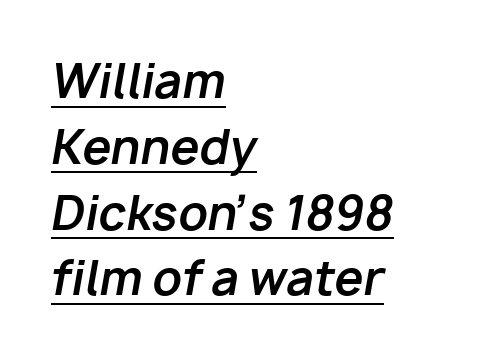
Typesetter's note: full bold, strokes at maximum text heaviness. Yep, that's italic — everything's leaning. Line spacing here is normal. Horizontal alignment here is leftward, the default for most running prose. Honestly, the underline is the first thing you notice here.
